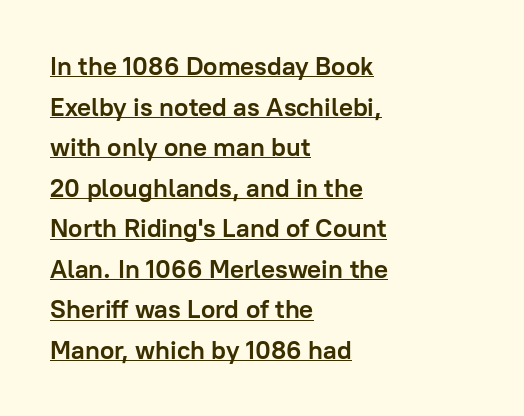
The image shows 26 px bold type, upright; set left-aligned, normal line spacing (1.56x), normal letter spacing, underlined.
